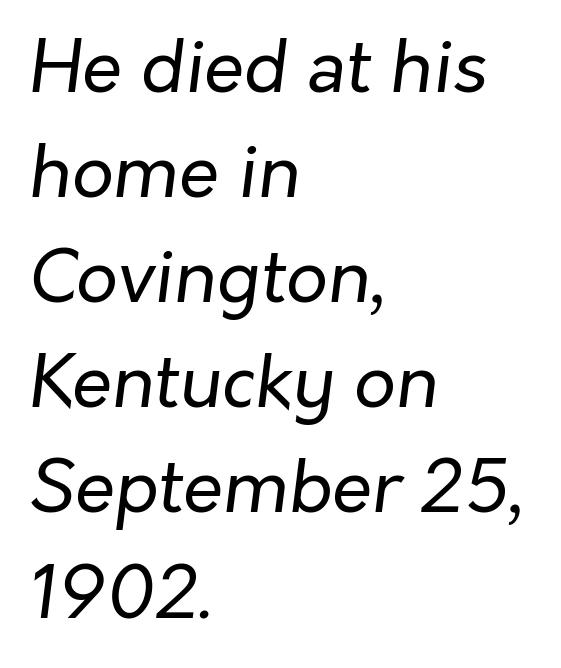
{"italic": "yes", "lean": "right", "slant_degrees": 7, "bold": "no", "weight": "regular", "width": "normal", "stroke_contrast": "low", "x_height": "medium", "monospaced": "no", "underline": "no", "align": "left", "line_spacing": "normal", "line_spacing_ratio": 1.44, "letter_spacing": "normal", "letter_spacing_em": 0.0, "glyph_px": 73}
